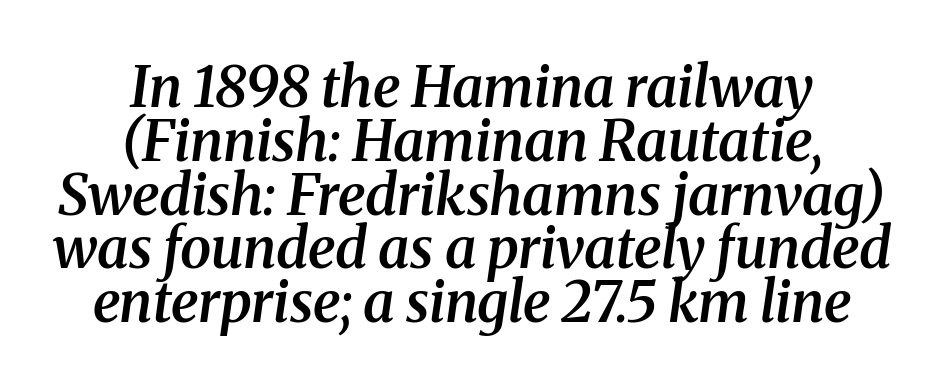
{"serif": "yes", "italic": "yes", "lean": "right", "slant_degrees": 8, "bold": "semi", "weight": "semibold", "width": "normal", "stroke_contrast": "medium", "x_height": "medium", "monospaced": "no", "underline": "no", "align": "center", "line_spacing": "tight", "line_spacing_ratio": 0.96, "letter_spacing": "normal", "letter_spacing_em": 0.0, "glyph_px": 56}
